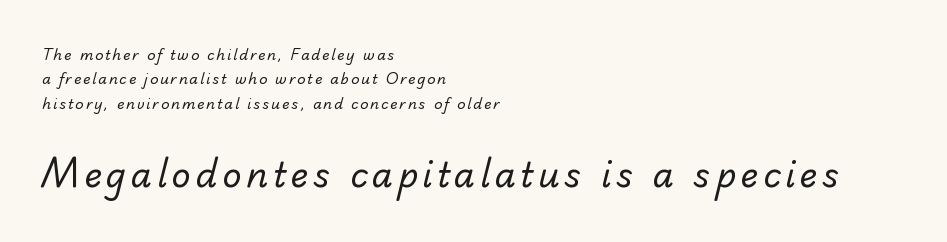
Compared with a centered layout, this one pins lines to the left instead. Nope, no serifs anywhere on these letters. Lines of text with bare space underneath. Vertical stems look standard width or narrower in stroke.
